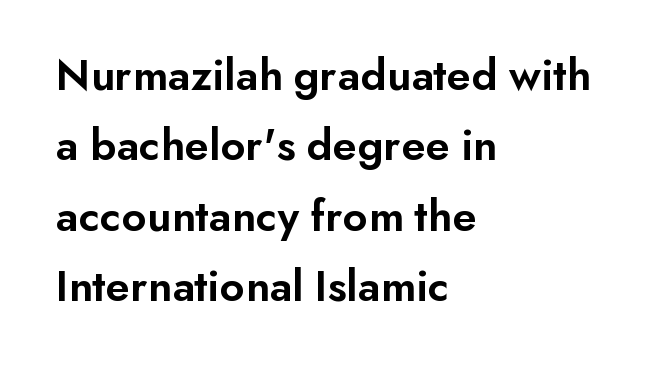
When letters stand straight like this, we call the style roman or upright. The line texture is even and compact thanks to regular tracking. A clean baseline with only descenders dipping below it. Stroke terminals: plain, sans-serif. Summary of vertical rhythm: regular, with standard interline spacing. The lines in this sample share a left origin and differ only in where they stop.
